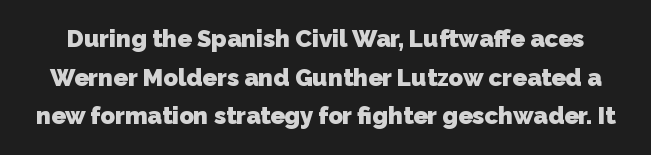
This block has exactly the height ordinary leading produces. Words float on clear page, feet unadorned. The tracking reads as untouched default to a designer's eye. Stroke thickness is high; the sample reads as a true bold.
